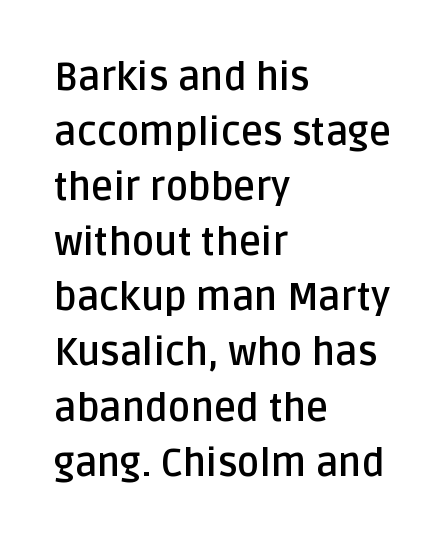
{"serif": "no", "italic": "no", "bold": "yes", "weight": "semibold", "width": "normal", "stroke_contrast": "low", "x_height": "large", "monospaced": "no", "underline": "no", "align": "left", "line_spacing": "normal", "line_spacing_ratio": 1.45, "letter_spacing": "normal", "letter_spacing_em": 0.0, "glyph_px": 38}
